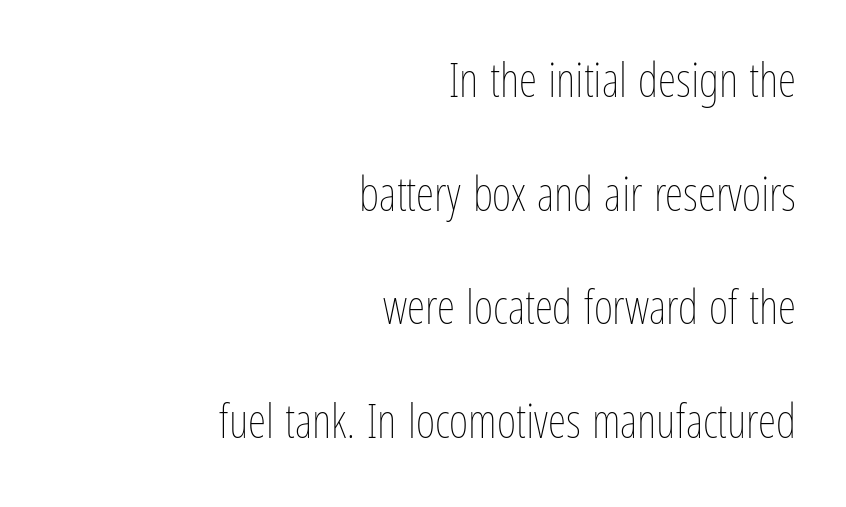
{"italic": "no", "bold": "no", "weight": "thin", "width": "condensed", "stroke_contrast": "low", "x_height": "medium", "monospaced": "no", "underline": "no", "align": "right", "line_spacing": "loose", "line_spacing_ratio": 2.42, "letter_spacing": "normal", "letter_spacing_em": 0.0, "glyph_px": 47}
